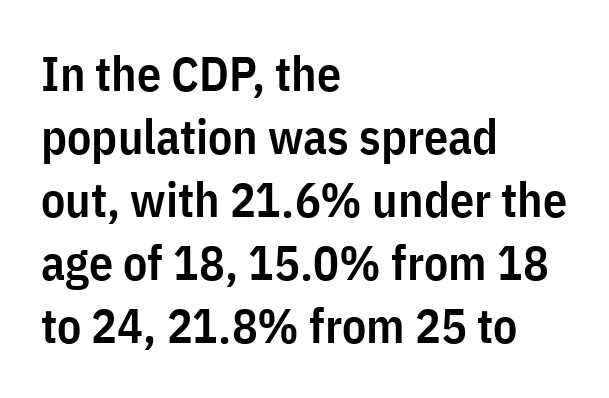
{"serif": "no", "italic": "no", "bold": "semi", "weight": "semibold", "width": "condensed", "stroke_contrast": "low", "x_height": "medium", "monospaced": "no", "underline": "no", "align": "left", "line_spacing": "normal", "line_spacing_ratio": 1.31, "letter_spacing": "normal", "letter_spacing_em": 0.0, "glyph_px": 48}
